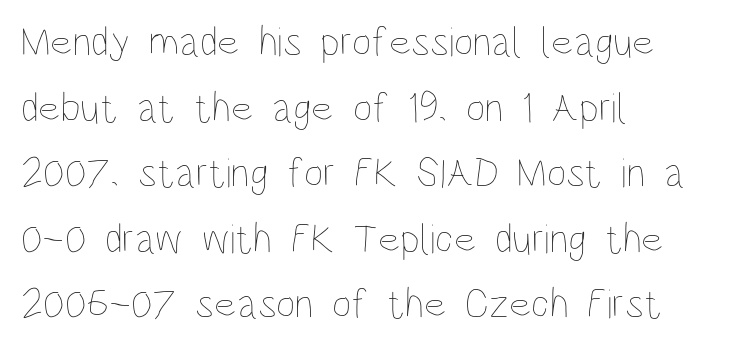
Posture: straight, roman, zero tilt. The ragged edge is on the right, which tells us the setting is flush left. The specimen omits any rule beneath the text block's lines. The letters advance in unequal steps, a hallmark of proportional type. Rows of type keep a routine distance in the vertical direction. Weight: regular or lighter.
